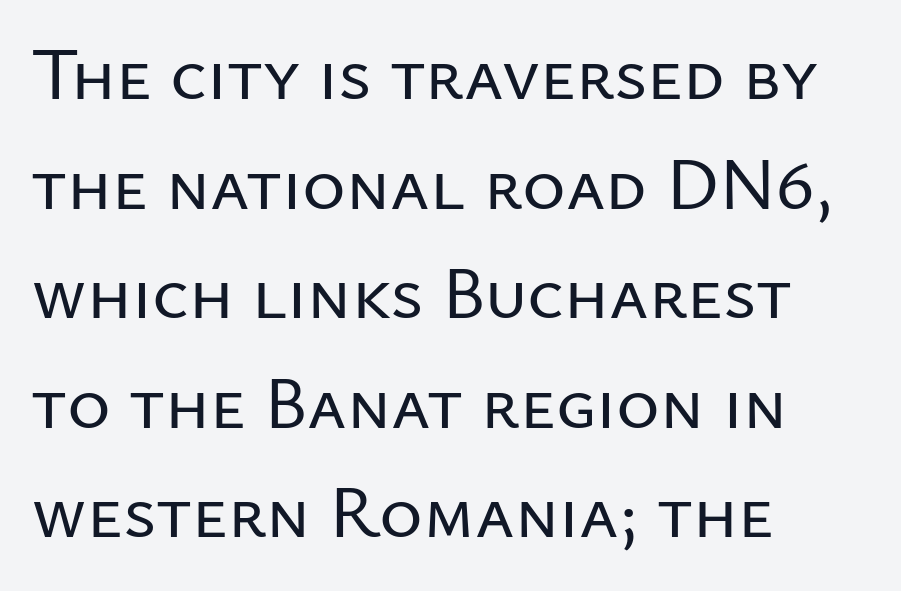
Posture: upright roman. You could not count columns in this text — the font is proportionally spaced. Is the letter spacing exaggerated? No — it looks like the ordinary default. The text was rendered using a sans face with plain stroke endings.
